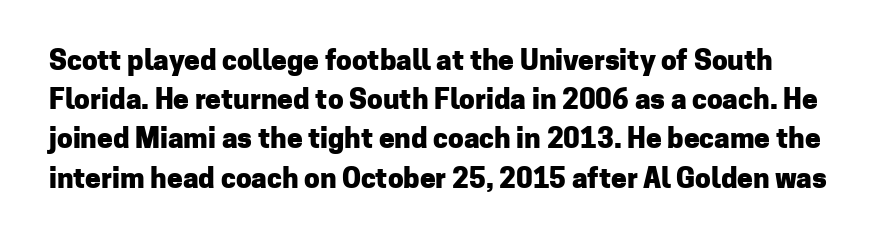
The image shows 28 px heavy sans-serif type, upright; set normal line spacing (1.4x), normal letter spacing, not underlined; low stroke contrast and a medium x-height.
